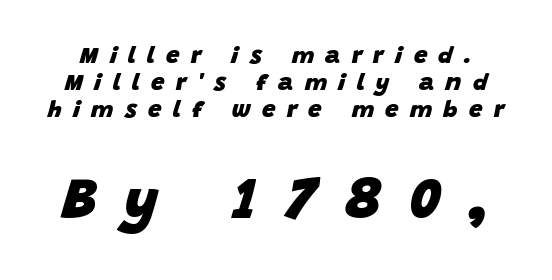
{"italic": "yes", "lean": "right", "slant_degrees": 15, "bold": "yes", "weight": "heavy", "width": "normal", "stroke_contrast": "low", "x_height": "large", "monospaced": "no", "underline": "no", "line_spacing": "tight", "line_spacing_ratio": 1.13, "letter_spacing": "wide", "letter_spacing_em": 0.47, "larger_block": "second", "size_ratio": 2.5, "glyph_px": 60}
